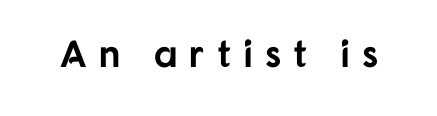
The image shows 38 px bold sans-serif type, upright; set unusually wide letter spacing (+0.31 em), not underlined; low stroke contrast and a medium x-height.
